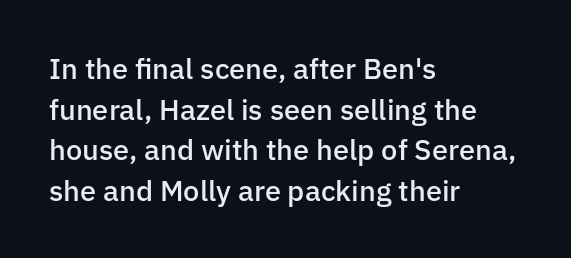
{"serif": "no", "italic": "no", "bold": "semi", "weight": "semibold", "width": "normal", "stroke_contrast": "low", "x_height": "medium", "monospaced": "no", "underline": "no", "align": "left", "line_spacing": "normal", "line_spacing_ratio": 1.4, "letter_spacing": "normal", "letter_spacing_em": 0.0, "glyph_px": 29}
